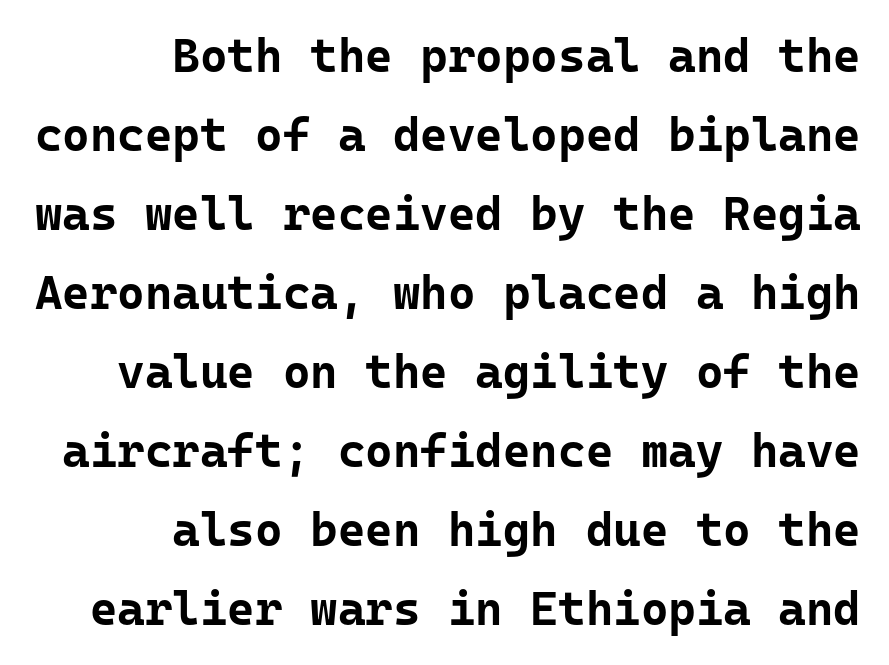
The image shows 47 px bold sans-serif type, upright, monospaced; set right-aligned, normal line spacing (1.68x), normal letter spacing, not underlined; low stroke contrast and a medium x-height.
